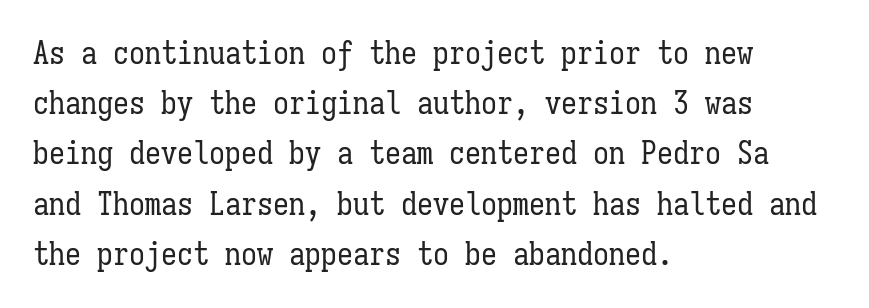
The image shows 32 px regular-weight, condensed type, upright, monospaced; set left-aligned, normal line spacing (1.57x), normal letter spacing, not underlined; low stroke contrast and a medium x-height.
